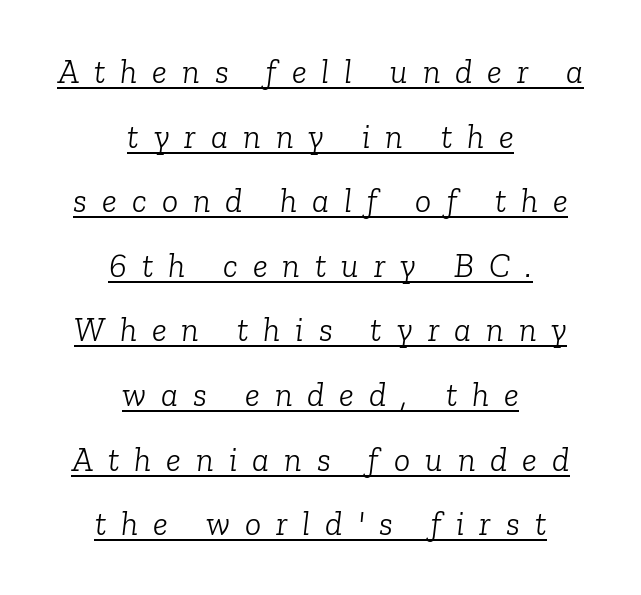
{"serif": "yes", "italic": "yes", "lean": "right", "slant_degrees": 6, "bold": "no", "weight": "light", "width": "normal", "stroke_contrast": "low", "x_height": "medium", "monospaced": "no", "underline": "yes", "align": "center", "line_spacing": "loose", "line_spacing_ratio": 1.9, "letter_spacing": "wide", "letter_spacing_em": 0.44, "glyph_px": 34}
